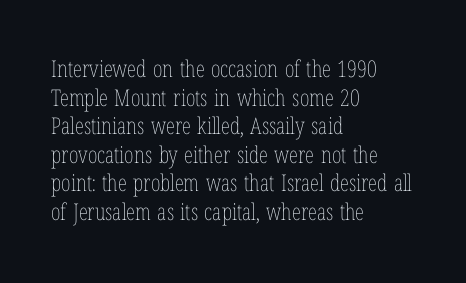
The image shows 23 px text type, upright; set left-aligned, line spacing 1.24x, normal letter spacing, not underlined.
